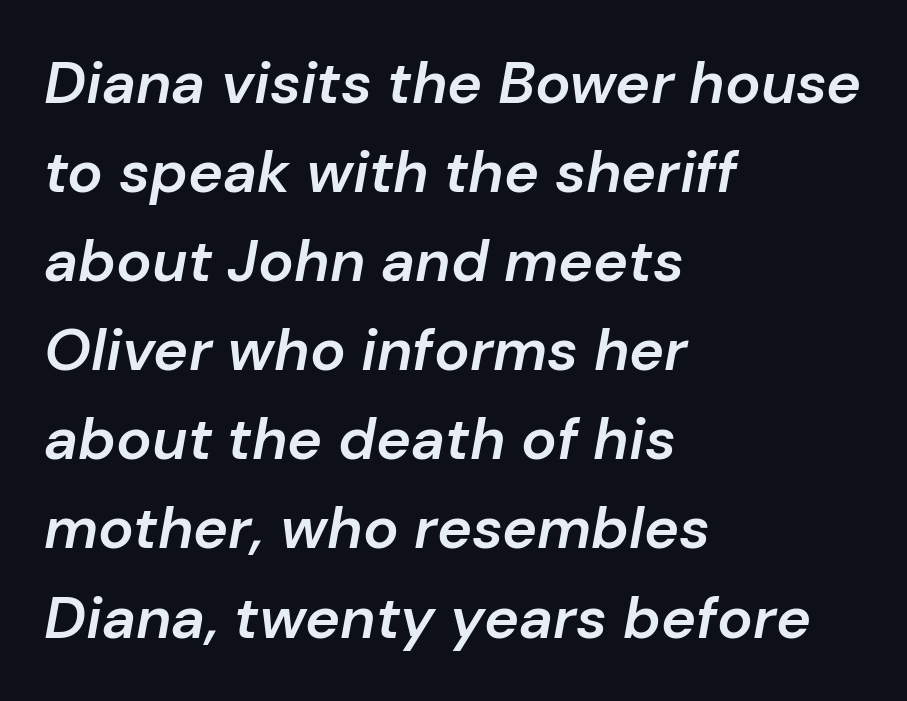
Q: Is the text bold? A: Semi-bold.
Q: Is the text italic (slanted)? A: Yes, it leans right by about 10 degrees.
Q: Is the text underlined? A: No.
Q: How is the paragraph aligned? A: Left-aligned.
Q: Is the spacing between letters normal or unusually wide? A: Normal.
Q: Is the spacing between lines tight, normal or loose? A: Normal.
Q: Width (condensed, normal, or wide)? A: Normal.
Q: Stroke contrast? A: Low.
Q: x-height? A: Medium.
Q: Monospaced? A: No.
